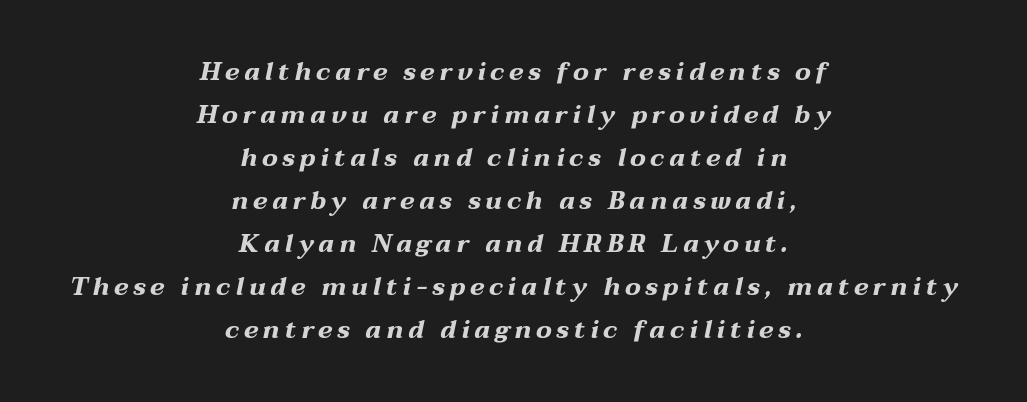
Bold? Absolutely — the strokes are thick and heavy. The lines in this sample share a center point and differ in where they start and stop. Would a proofreader flag this as italicized? Yes. Any mark beneath the type? The region is blank.
